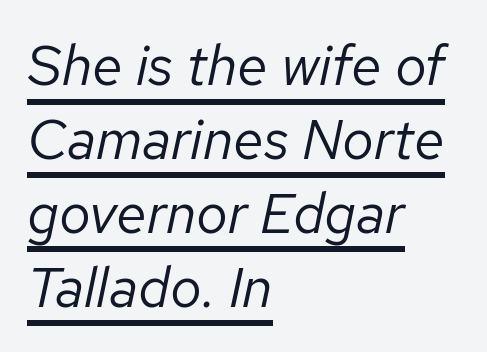
The typeface has the unassuming heft of standard copy or less. Teacher's note: observe the even left margin — that is flush-left alignment. Compared with typical body copy, the letter spacing here is the same. Rows of type keep a routine distance in the vertical direction. The font's italic variant was chosen for this text.
